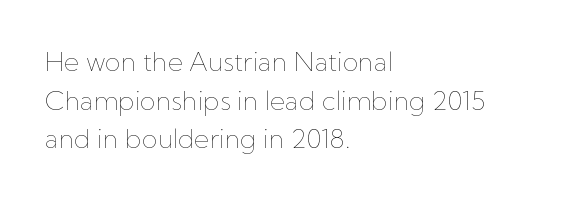
{"italic": "no", "bold": "no", "underline": "no", "align": "left", "line_spacing": "normal", "line_spacing_ratio": 1.49, "letter_spacing": "normal", "letter_spacing_em": 0.0, "glyph_px": 26}
